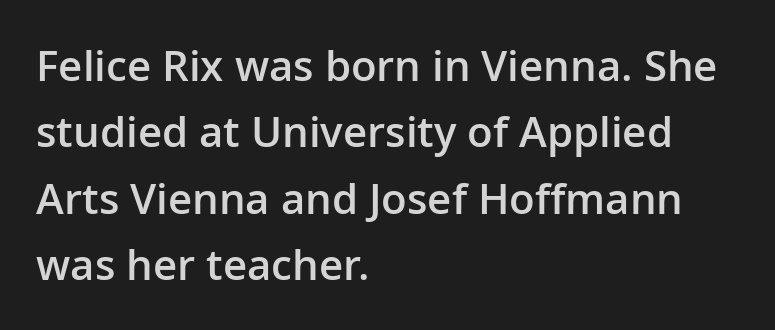
{"serif": "no", "italic": "no", "bold": "semi", "weight": "semibold", "width": "normal", "stroke_contrast": "low", "x_height": "medium", "monospaced": "no", "underline": "no", "align": "left", "line_spacing": "normal", "line_spacing_ratio": 1.58, "letter_spacing": "normal", "letter_spacing_em": 0.0, "glyph_px": 42}
